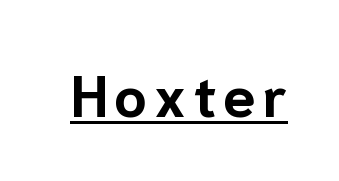
The image shows 58 px bold sans-serif type, upright; set underlined; low stroke contrast and a medium x-height.
